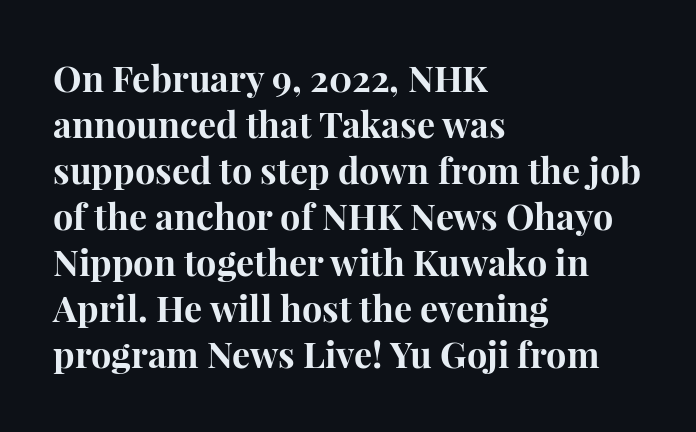
Every character sits straight up, as roman type does. Compared with typical paragraphs, the rows here are spaced about the same. A dark, heavy texture on the line: the type is bold. One-word summary of the alignment: left. The text was rendered using a seriffed face with decorative stroke endings. The letters advance in unequal steps, a hallmark of proportional type.
